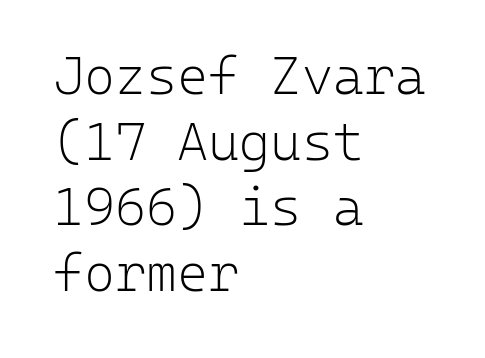
These lines are rendered in a fixed-pitch font. Caption: multi-line text, flush left, ragged right. The foot of each line stays bare and open. When letters stand straight like this, we call the style roman or upright. Serifs: no, the terminals of the letterforms are clean.
